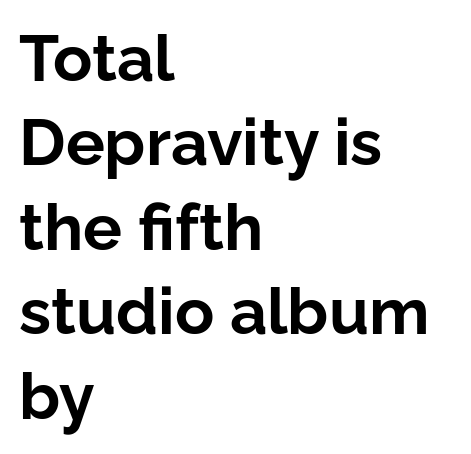
Q: Is the text bold? A: Yes.
Q: Is the text italic (slanted)? A: No, it is upright.
Q: Is the typeface a serif or a sans-serif typeface? A: Sans-serif.
Q: Is the text underlined? A: No.
Q: How is the paragraph aligned? A: Left-aligned.
Q: Is the spacing between letters normal or unusually wide? A: Normal.
Q: Is the spacing between lines tight, normal or loose? A: Normal.
Q: Width (condensed, normal, or wide)? A: Normal.
Q: Stroke contrast? A: Low.
Q: x-height? A: Medium.
Q: Monospaced? A: No.
